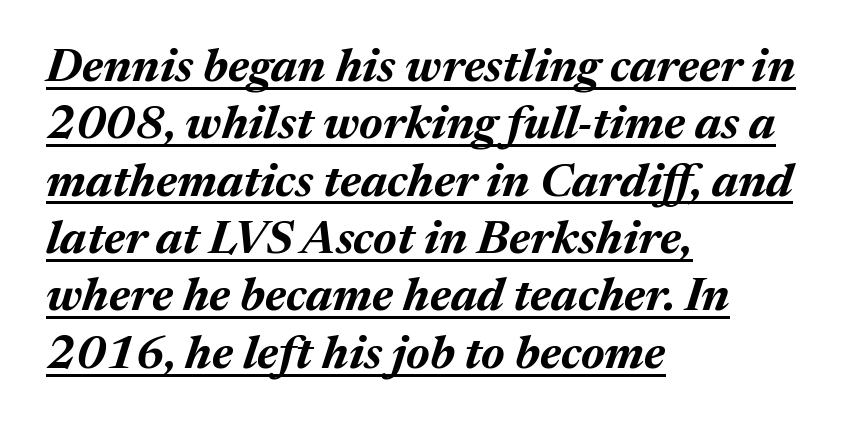
Character widths vary here, with narrow letters taking less room than wide ones. The typesetting leans heavy: a genuine bold. Glance below the letters and you will spot a drawn line. Rendered with sloped, italic letterforms.
